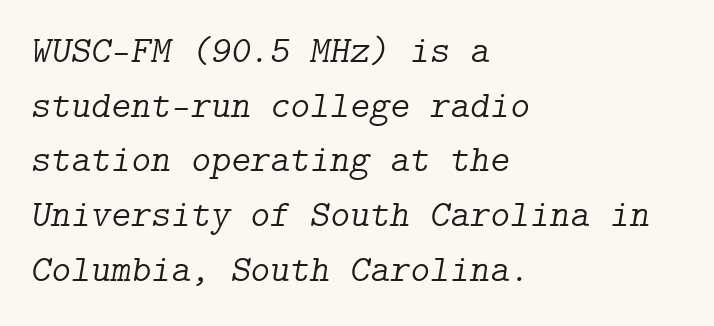
Notice how descenders clear the ascenders below comfortably — that's standard leading. Characters are canted at an angle relative to the baseline's perpendicular. You can tell from the footed stems that serif type was used. A classic flush-left, rag-right setting is used for this passage.
